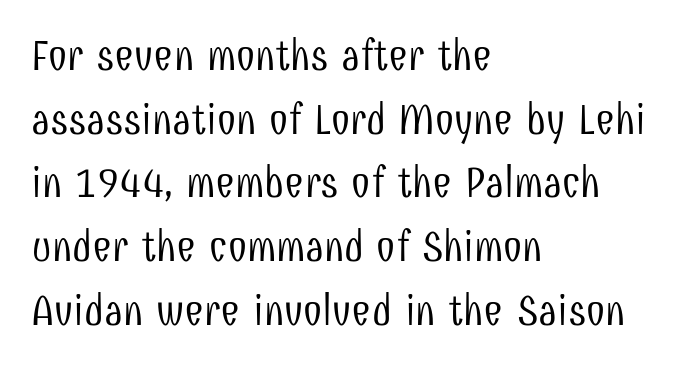
The image shows 43 px light, condensed sans-serif type, upright; set left-aligned, normal line spacing (1.48x), normal letter spacing, not underlined; low stroke contrast and a medium x-height.
